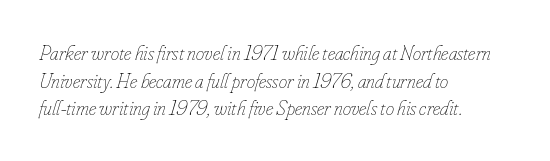
The image shows 21 px text type, italic (leaning right); set left-aligned, normal line spacing (1.32x), normal letter spacing, not underlined.
